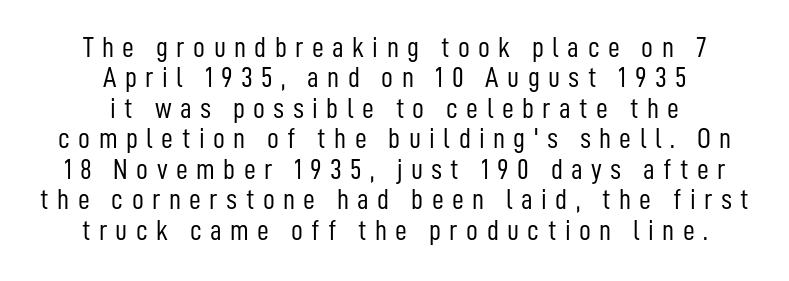
{"serif": "no", "italic": "no", "bold": "no", "weight": "light", "width": "condensed", "stroke_contrast": "low", "x_height": "medium", "monospaced": "no", "underline": "no", "align": "center", "line_spacing": "tight", "line_spacing_ratio": 1.05, "letter_spacing": "wide", "letter_spacing_em": 0.29, "glyph_px": 29}
